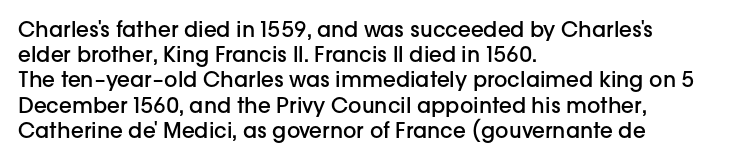
Q: Is the text bold? A: Semi-bold.
Q: Is the text italic (slanted)? A: No, it is upright.
Q: Is the text underlined? A: No.
Q: How is the paragraph aligned? A: Left-aligned.
Q: Is the spacing between letters normal or unusually wide? A: Normal.
